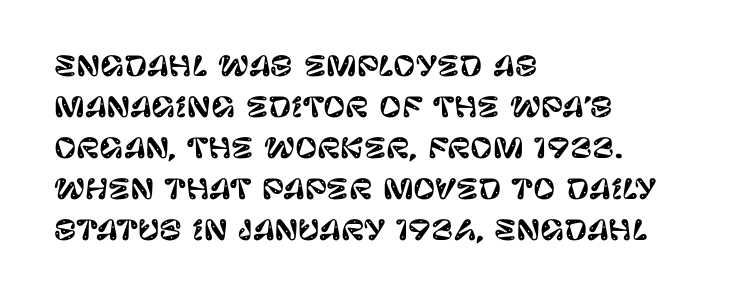
Underlining? Definitely not there. The passage shown stacks its lines at a standard gap. Is the block centered? No — it sits flush against the left margin.
